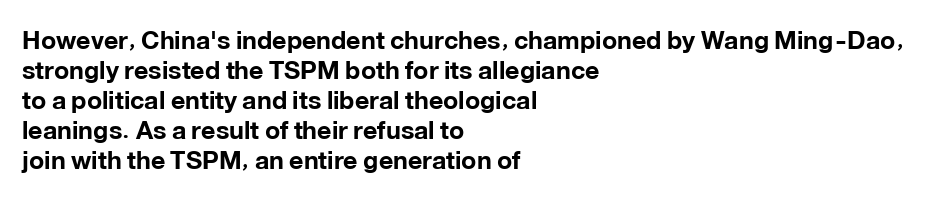
Default kerning and tracking; the words read as compact shapes. The letters stand upright; this is a roman face. Pretty heavy lettering here — definitely bold. The words here are not underlined.
